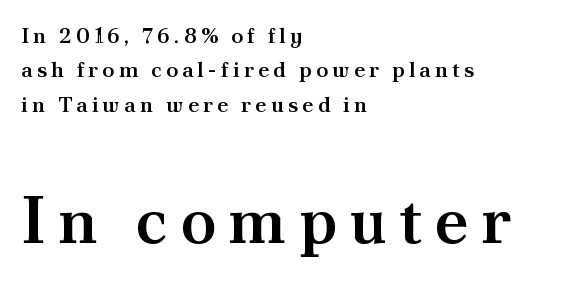
The image shows 66 px semibold serif type, upright; set left-aligned, normal line spacing (1.56x), not underlined; the second (bottom) block is 3.0x larger; medium stroke contrast and a small x-height.
